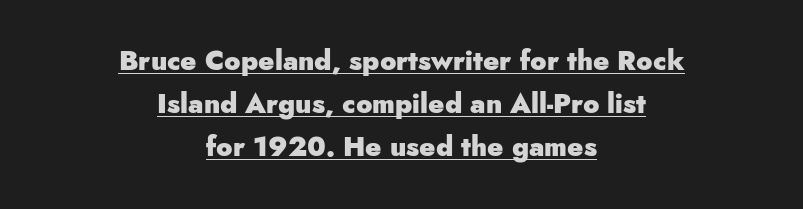
The image shows 27 px bold type, upright; set centered, normal line spacing (1.6x), normal letter spacing, underlined.
